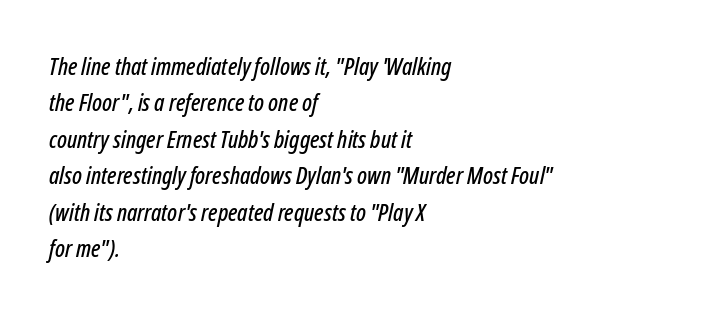
{"italic": "yes", "lean": "right", "slant_degrees": 12, "underline": "no", "align": "left", "line_spacing": "normal", "line_spacing_ratio": 1.52, "letter_spacing": "normal", "letter_spacing_em": 0.0, "glyph_px": 24}
